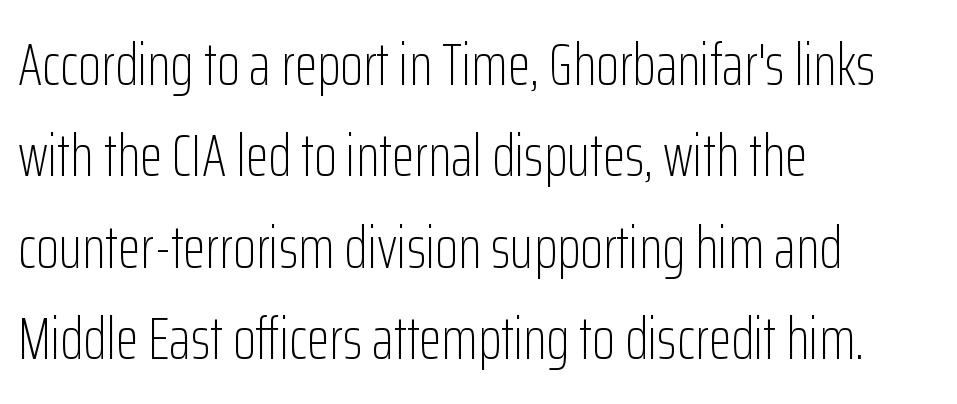
{"serif": "no", "italic": "no", "bold": "no", "weight": "light", "width": "condensed", "stroke_contrast": "low", "x_height": "medium", "monospaced": "no", "underline": "no", "align": "left", "line_spacing": "normal", "line_spacing_ratio": 1.55, "letter_spacing": "normal", "letter_spacing_em": 0.0, "glyph_px": 59}
